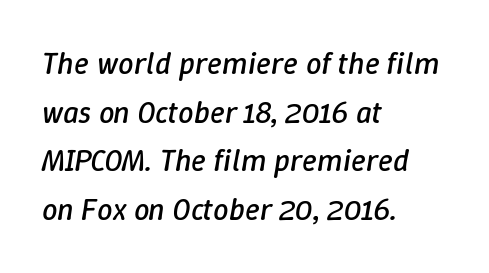
Q: Is the text bold? A: No.
Q: Is the text italic (slanted)? A: Yes, it leans right by about 9 degrees.
Q: Is the text underlined? A: No.
Q: How is the paragraph aligned? A: Left-aligned.
Q: Is the spacing between letters normal or unusually wide? A: Normal.
Q: Is the spacing between lines tight, normal or loose? A: Normal.
Q: Width (condensed, normal, or wide)? A: Normal.
Q: Stroke contrast? A: Low.
Q: x-height? A: Medium.
Q: Monospaced? A: No.
